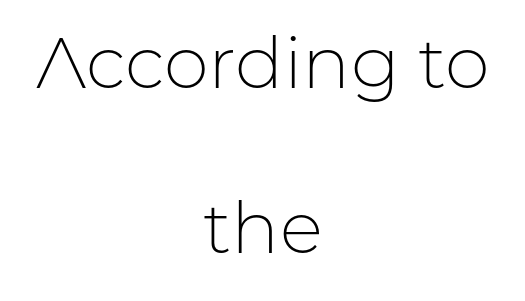
{"serif": "no", "italic": "no", "bold": "no", "weight": "light", "width": "normal", "stroke_contrast": "low", "x_height": "medium", "monospaced": "no", "underline": "no", "align": "center", "line_spacing": "loose", "line_spacing_ratio": 2.29, "letter_spacing": "normal", "letter_spacing_em": 0.0, "glyph_px": 72}
